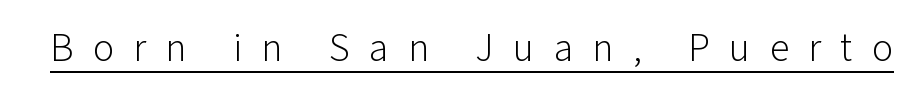
Q: Is the text bold? A: No.
Q: Is the text italic (slanted)? A: No, it is upright.
Q: Is the typeface a serif or a sans-serif typeface? A: Sans-serif.
Q: Is the text underlined? A: Yes.
Q: Is the spacing between letters normal or unusually wide? A: Unusually wide.
Q: Width (condensed, normal, or wide)? A: Normal.
Q: Stroke contrast? A: Low.
Q: x-height? A: Medium.
Q: Monospaced? A: No.
